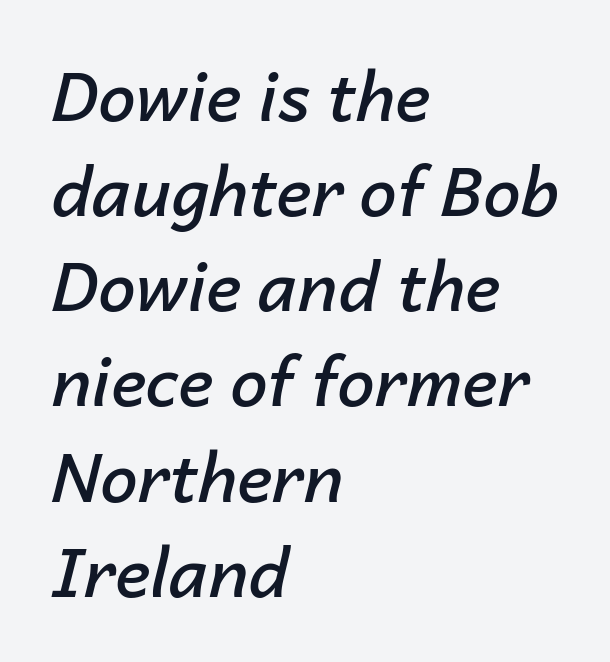
The lines are quadded left. Look at the tracking — it's just the regular setting, nothing added. The rendering uses natural spacing where letterforms have individual widths. The passage shown stacks its lines at a standard gap. Type without underlining.
